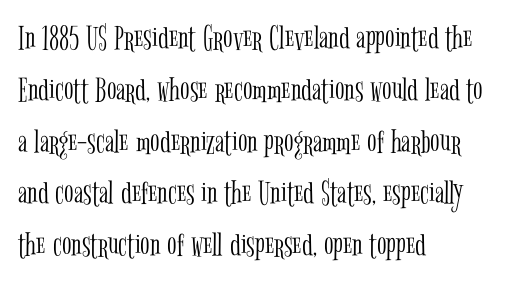
{"serif": "yes", "italic": "no", "bold": "no", "weight": "light", "width": "condensed", "stroke_contrast": "low", "x_height": "medium", "monospaced": "no", "underline": "no", "align": "left", "line_spacing": "normal", "line_spacing_ratio": 1.48, "letter_spacing": "normal", "letter_spacing_em": 0.0, "glyph_px": 35}
